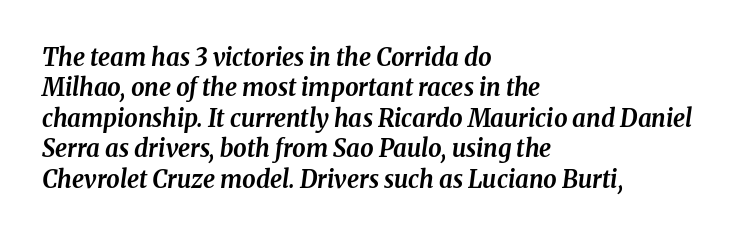
Q: Is the text bold? A: Yes.
Q: Is the text italic (slanted)? A: Yes, it leans right by about 8 degrees.
Q: Is the text underlined? A: No.
Q: How is the paragraph aligned? A: Left-aligned.
Q: Is the spacing between letters normal or unusually wide? A: Normal.
Q: Is the spacing between lines tight, normal or loose? A: Normal.
